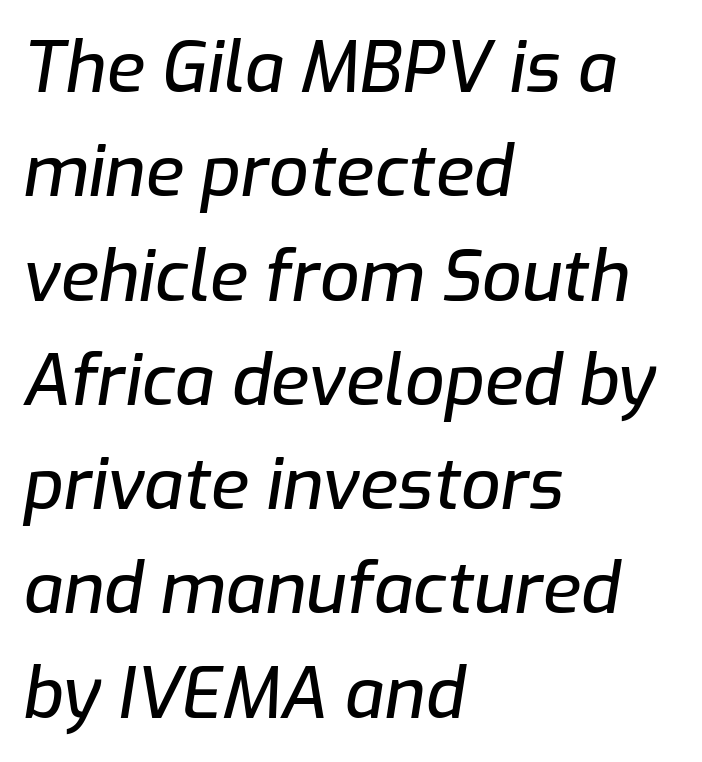
Characters are canted at an angle relative to the baseline's perpendicular. These lines are set flush left with a ragged right edge. The string is rendered with underlining switched off. You could not count columns in this text — the font is proportionally spaced.
